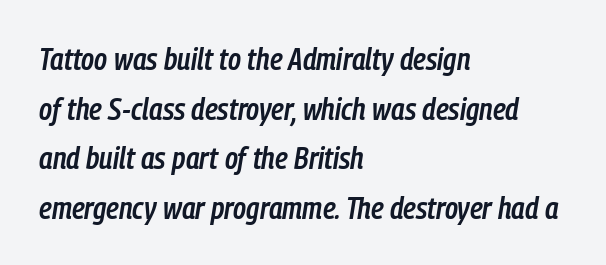
The image shows 31 px semibold, condensed type, italic (leaning right); set left-aligned, normal line spacing (1.6x), normal letter spacing, not underlined; low stroke contrast and a medium x-height.
